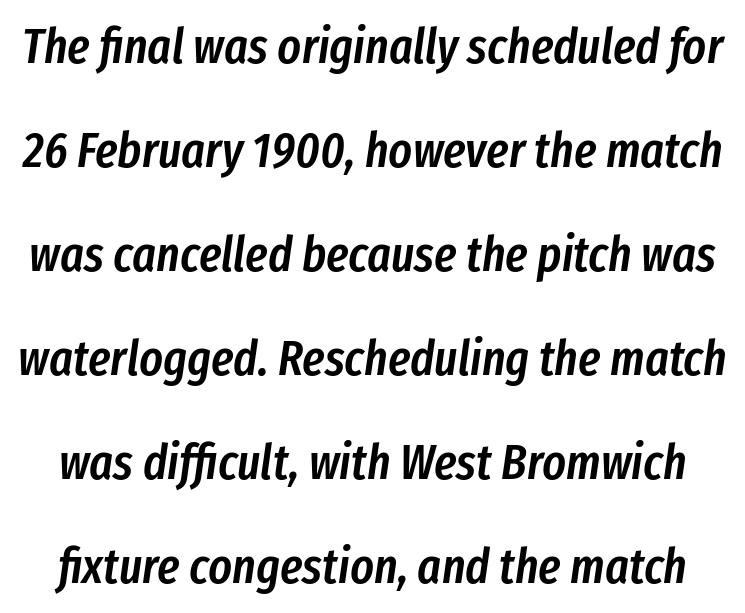
{"italic": "yes", "lean": "right", "slant_degrees": 8, "bold": "semi", "weight": "semibold", "width": "condensed", "stroke_contrast": "low", "x_height": "medium", "monospaced": "no", "underline": "no", "line_spacing": "loose", "line_spacing_ratio": 2.08, "letter_spacing": "normal", "letter_spacing_em": 0.0, "glyph_px": 50}
